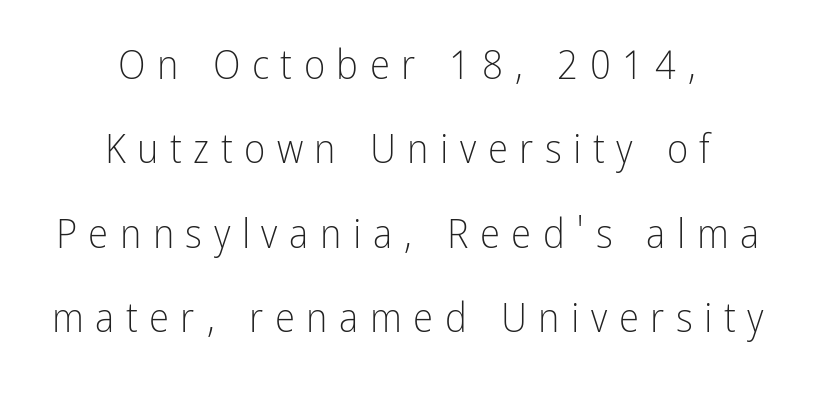
The setting favours the middle, as headings and verse often do. Descenders are the only things crossing below the line. Varying glyph widths throughout — classic text-font behaviour. The face used here is a sans, in the tradition of grotesques and geometrics.
